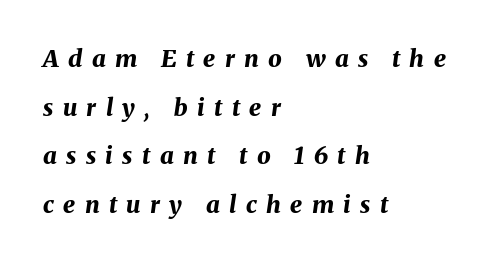
{"italic": "yes", "lean": "right", "slant_degrees": 8, "bold": "yes", "underline": "no", "align": "left", "line_spacing": "loose", "line_spacing_ratio": 2.03, "letter_spacing": "wide", "letter_spacing_em": 0.39, "glyph_px": 24}
